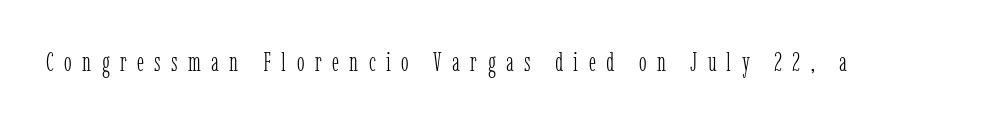
Quick note: underline off. The font is comparable to plain body text, perhaps lighter. Tracking here is generous; glyphs stand well apart from one another. Quick note: not italic, upright.
